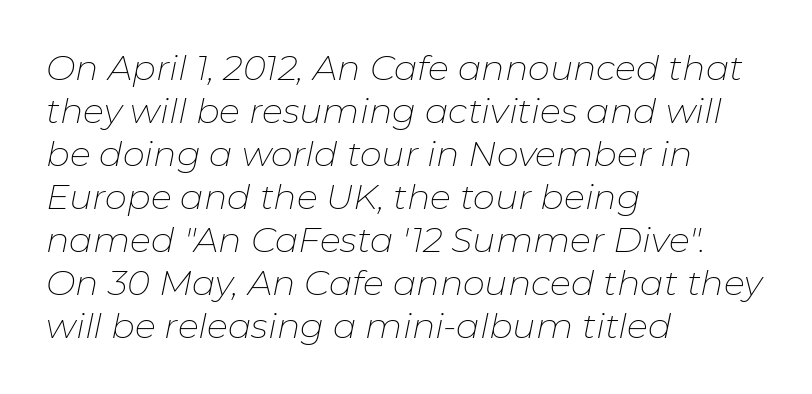
There is no visible air inserted between adjacent glyphs. Weight class: somewhere from thin through regular. Slanted lettering throughout. Proportional: the letters do not fall into vertical columns. The baseline area is clear. The text block is weighted toward the left margin, trailing off unevenly rightward.
